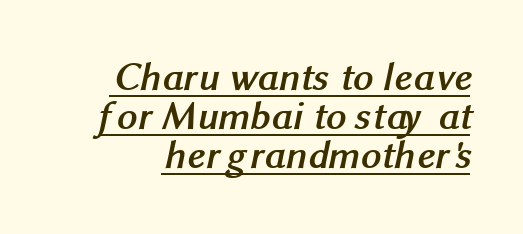
This rendering features underlined lettering. Proportional: the letters do not fall into vertical columns. Short note: letters normally spaced. This rendering employs a face without finishing strokes, i.e., a sans-serif.
